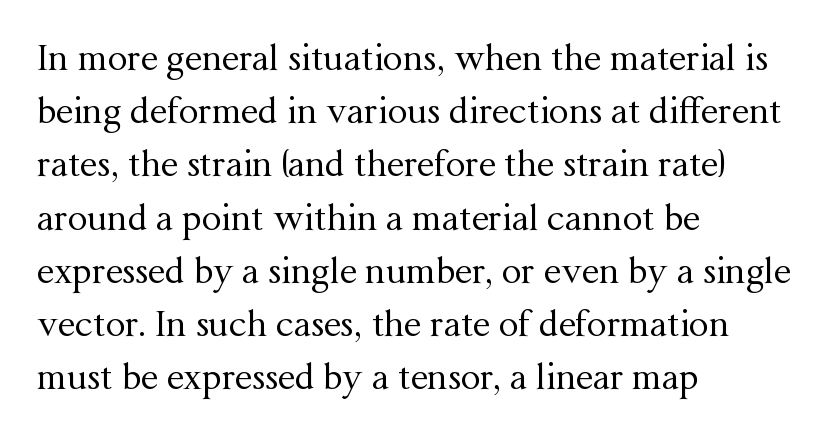
Q: Is the text bold? A: No.
Q: Is the text italic (slanted)? A: No, it is upright.
Q: Is the typeface a serif or a sans-serif typeface? A: Serif.
Q: Is the text underlined? A: No.
Q: How is the paragraph aligned? A: Left-aligned.
Q: Is the spacing between letters normal or unusually wide? A: Normal.
Q: Is the spacing between lines tight, normal or loose? A: Normal.
Q: Width (condensed, normal, or wide)? A: Normal.
Q: Stroke contrast? A: Medium.
Q: x-height? A: Medium.
Q: Monospaced? A: No.
